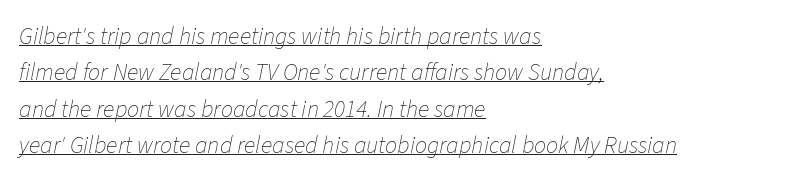
{"italic": "yes", "lean": "right", "slant_degrees": 11, "bold": "no", "underline": "yes", "align": "left", "line_spacing": "normal", "line_spacing_ratio": 1.52, "letter_spacing": "normal", "letter_spacing_em": 0.0, "glyph_px": 24}
